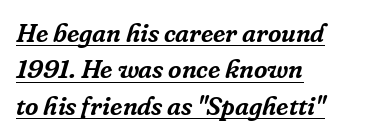
The specimen includes a rule beneath the text block's lines. The lettering tilts uniformly, giving the passage an italic look. The leading is moderate, giving the passage an even texture. Compared with a centered layout, this one pins lines to the left instead.
